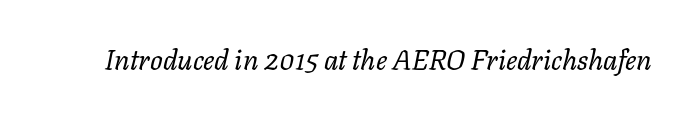
The image shows 28 px regular-weight type, italic (leaning right); set normal letter spacing, not underlined; low stroke contrast and a medium x-height.
